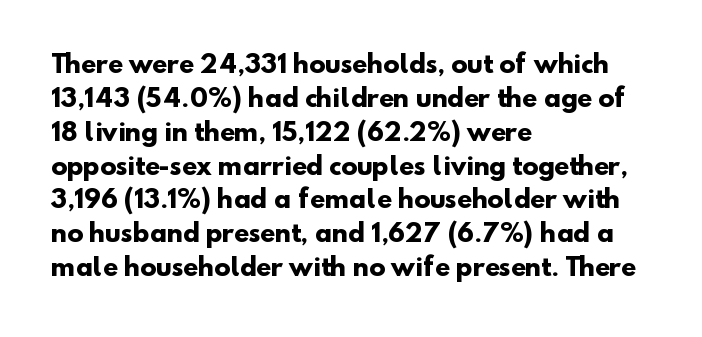
Q: Is the text bold? A: Yes.
Q: Is the text underlined? A: No.
Q: How is the paragraph aligned? A: Left-aligned.
Q: Is the spacing between letters normal or unusually wide? A: Normal.
Q: Is the spacing between lines tight, normal or loose? A: Normal.
